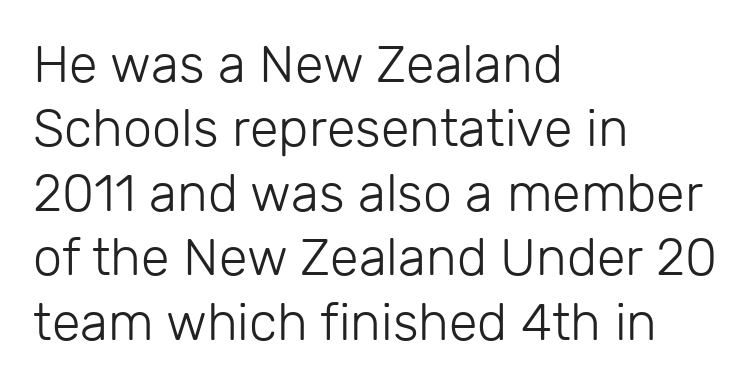
Looks like regular typesetting: each glyph gets only the width it needs. Does extra space separate the letters? No, they use regular spacing. The glyphs in this specimen are sans serif. The letterforms sit at book weight or below. These lines are set flush left with a ragged right edge.
